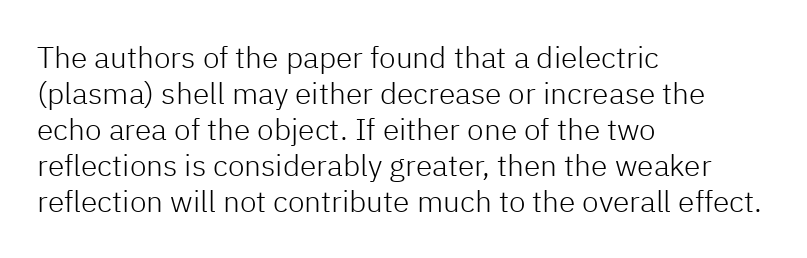
The image shows 30 px light sans-serif type, upright; set left-aligned, line spacing 1.2x, normal letter spacing, not underlined; low stroke contrast and a medium x-height.
